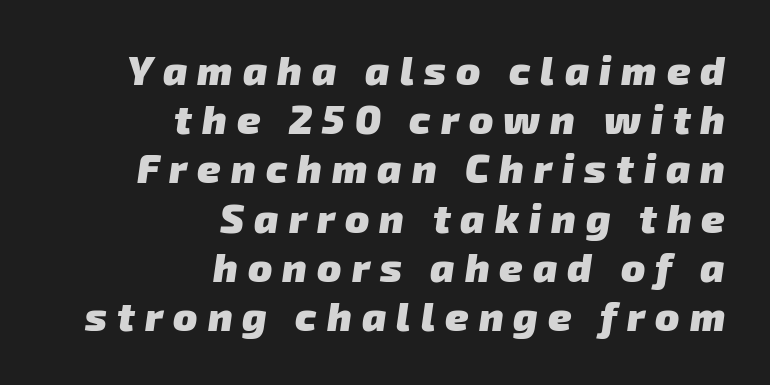
Q: Is the text bold? A: Yes.
Q: Is the typeface a serif or a sans-serif typeface? A: Sans-serif.
Q: Is the text underlined? A: No.
Q: How is the paragraph aligned? A: Right-aligned.
Q: Is the spacing between letters normal or unusually wide? A: Unusually wide.
Q: Width (condensed, normal, or wide)? A: Normal.
Q: Stroke contrast? A: Low.
Q: x-height? A: Medium.
Q: Monospaced? A: No.
